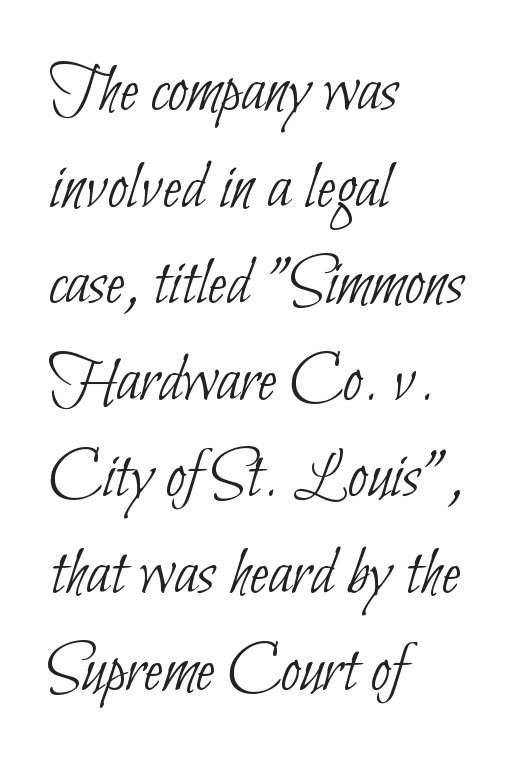
The image shows 70 px thin, condensed sans-serif type; set left-aligned, normal line spacing (1.38x), normal letter spacing, not underlined; low stroke contrast and a small x-height.
